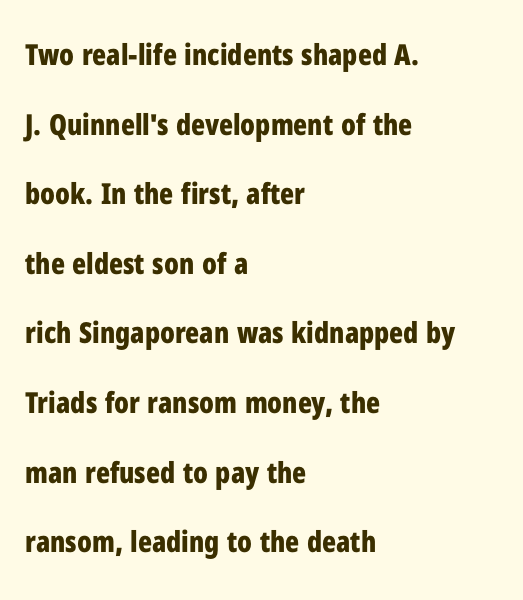
The image shows 29 px bold, condensed sans-serif type, upright; set left-aligned, loose line spacing (2.4x), normal letter spacing, not underlined; low stroke contrast and a medium x-height.
